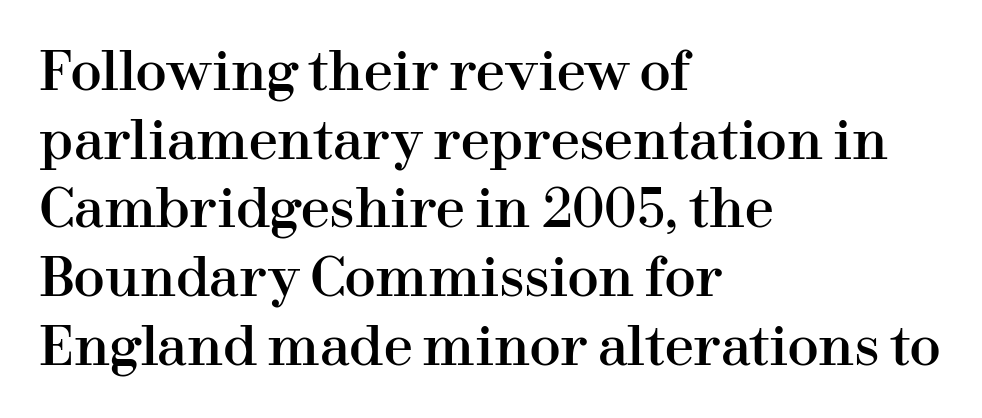
{"serif": "yes", "italic": "no", "width": "normal", "stroke_contrast": "high", "x_height": "medium", "monospaced": "no", "underline": "no", "align": "left", "line_spacing": "normal", "line_spacing_ratio": 1.32, "letter_spacing": "normal", "letter_spacing_em": 0.0, "glyph_px": 52}
